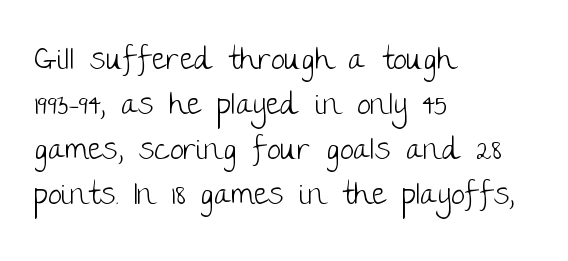
The image shows 31 px light sans-serif type, upright; set left-aligned, normal line spacing (1.45x), normal letter spacing, not underlined; low stroke contrast and a large x-height.
